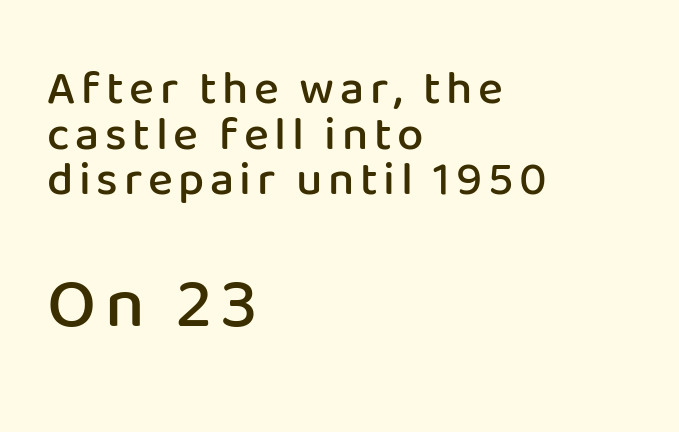
Q: Is the text bold? A: Semi-bold.
Q: Is the text italic (slanted)? A: No, it is upright.
Q: Is the typeface a serif or a sans-serif typeface? A: Sans-serif.
Q: Is the text underlined? A: No.
Q: How is the paragraph aligned? A: Left-aligned.
Q: Is the spacing between lines tight, normal or loose? A: Tight.
Q: Which block of text is set in a larger size, the first (top) or the second (bottom)? A: The second (bottom) one.
Q: Width (condensed, normal, or wide)? A: Normal.
Q: Stroke contrast? A: Low.
Q: x-height? A: Medium.
Q: Monospaced? A: No.
